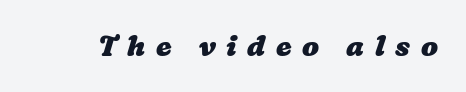
These lines have a slow, spaced-out rhythm from letter to letter. Plenty of ink on the page — the face is bold. Quick note: underline off. You could not count columns in this text — the font is proportionally spaced.
